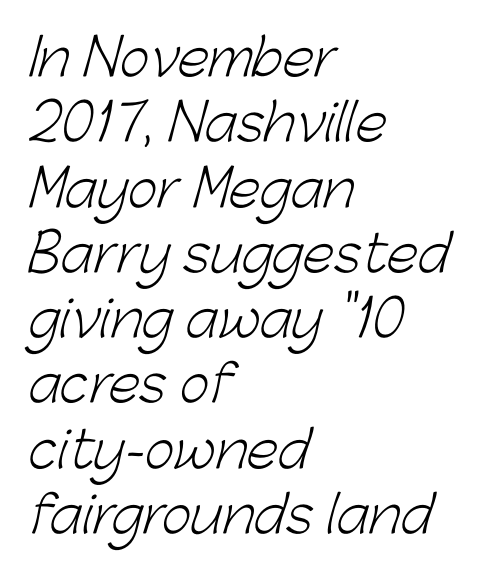
Q: Is the text bold? A: No.
Q: Is the typeface a serif or a sans-serif typeface? A: Sans-serif.
Q: Is the text underlined? A: No.
Q: How is the paragraph aligned? A: Left-aligned.
Q: Is the spacing between letters normal or unusually wide? A: Normal.
Q: Is the spacing between lines tight, normal or loose? A: Normal.
Q: Width (condensed, normal, or wide)? A: Normal.
Q: Stroke contrast? A: Low.
Q: x-height? A: Medium.
Q: Monospaced? A: No.
